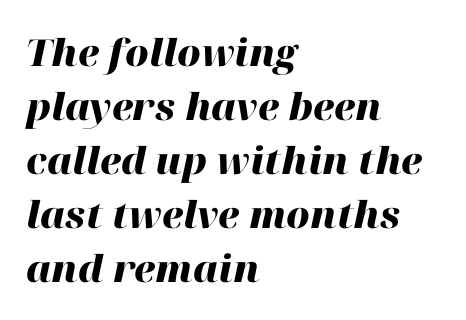
This sample keeps an unexceptional amount of space between lines. The face used here is proportionally spaced, like ordinary book or web type. A clean baseline with only descenders dipping below it. Is the type bold? Yes — the strokes are clearly thick and heavy.
